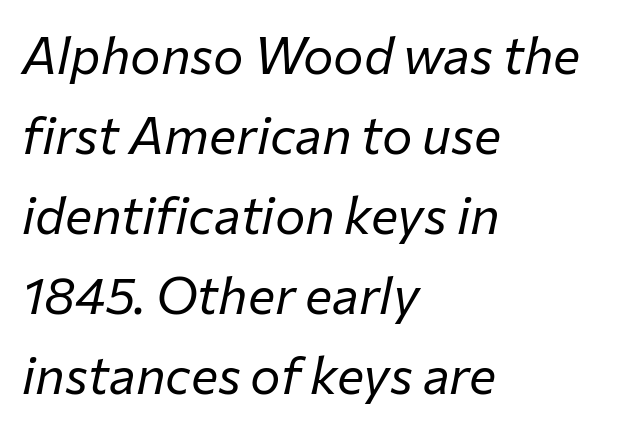
{"italic": "yes", "lean": "right", "slant_degrees": 12, "bold": "no", "weight": "regular", "width": "normal", "stroke_contrast": "low", "x_height": "medium", "monospaced": "no", "underline": "no", "align": "left", "line_spacing": "normal", "line_spacing_ratio": 1.57, "letter_spacing": "normal", "letter_spacing_em": 0.0, "glyph_px": 51}
